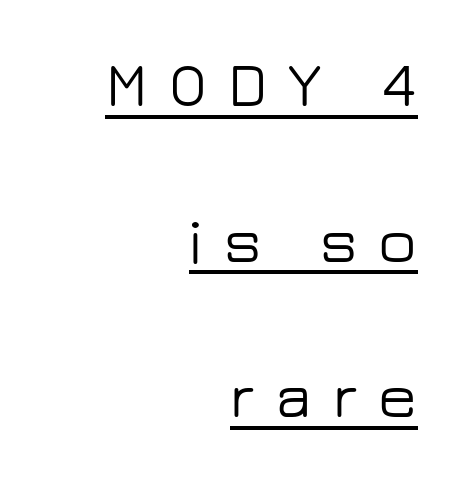
{"serif": "no", "italic": "no", "width": "wide", "stroke_contrast": "low", "x_height": "medium", "monospaced": "no", "underline": "yes", "align": "right", "line_spacing": "loose", "line_spacing_ratio": 2.47, "letter_spacing": "wide", "letter_spacing_em": 0.34, "glyph_px": 63}
